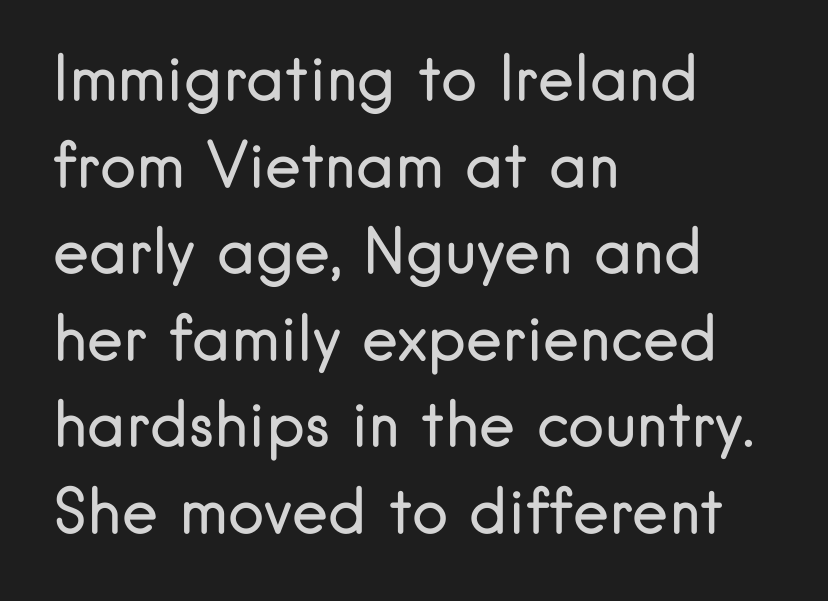
The image shows 61 px regular-weight sans-serif type, upright; set left-aligned, normal line spacing (1.42x), normal letter spacing, not underlined; low stroke contrast and a small x-height.
